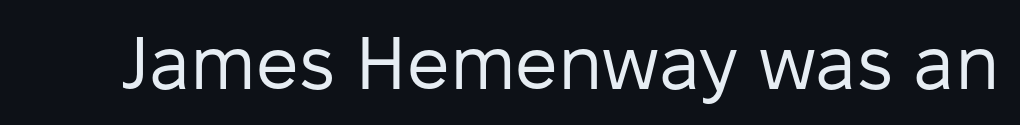
{"serif": "no", "italic": "no", "bold": "no", "weight": "regular", "width": "normal", "stroke_contrast": "low", "x_height": "medium", "monospaced": "no", "underline": "no", "letter_spacing": "normal", "letter_spacing_em": 0.0, "glyph_px": 75}
